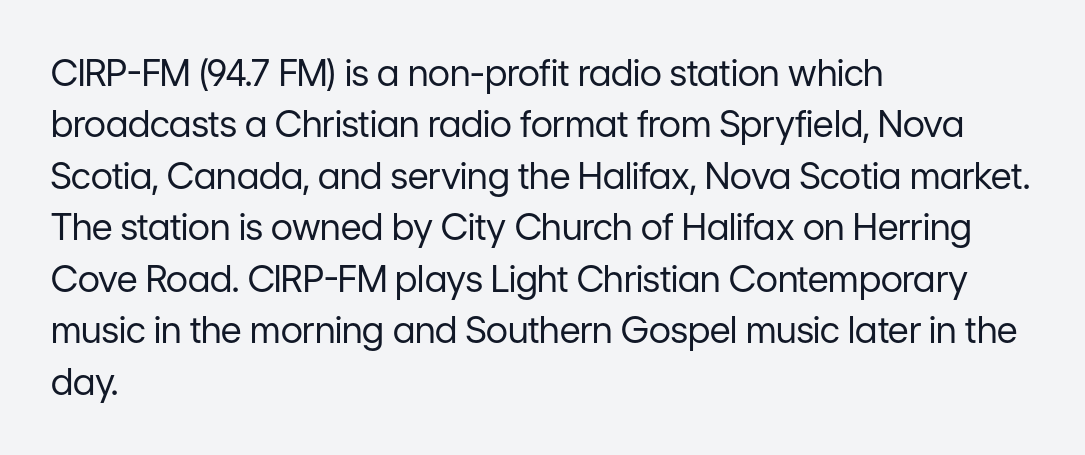
Q: Is the text bold? A: No.
Q: Is the text italic (slanted)? A: No, it is upright.
Q: Is the typeface a serif or a sans-serif typeface? A: Sans-serif.
Q: Is the text underlined? A: No.
Q: How is the paragraph aligned? A: Left-aligned.
Q: Is the spacing between letters normal or unusually wide? A: Normal.
Q: Is the spacing between lines tight, normal or loose? A: Normal.
Q: Width (condensed, normal, or wide)? A: Normal.
Q: Stroke contrast? A: Low.
Q: x-height? A: Medium.
Q: Monospaced? A: No.
